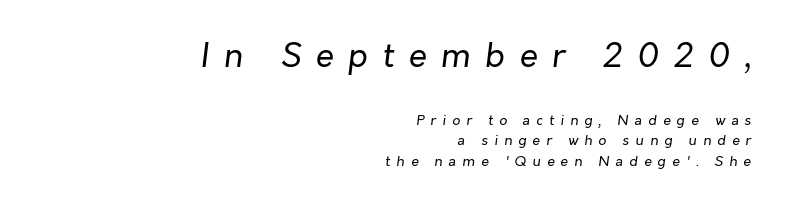
Q: Is the text bold? A: No.
Q: Is the text italic (slanted)? A: Yes, it leans right by about 7 degrees.
Q: Is the text underlined? A: No.
Q: How is the paragraph aligned? A: Right-aligned.
Q: Is the spacing between letters normal or unusually wide? A: Unusually wide.
Q: Is the spacing between lines tight, normal or loose? A: Normal.
Q: Which block of text is set in a larger size, the first (top) or the second (bottom)? A: The first (top) one.
Q: Width (condensed, normal, or wide)? A: Normal.
Q: Stroke contrast? A: Low.
Q: x-height? A: Medium.
Q: Monospaced? A: No.
